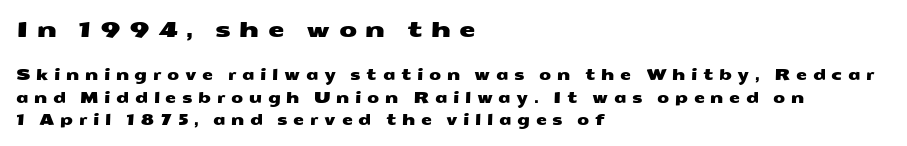
Each word looks stretched out because of the extra space between its letters. The designer left line spacing at the default. The paragraph has a hard left edge and a soft right edge. Words float on clear page, feet unadorned.
